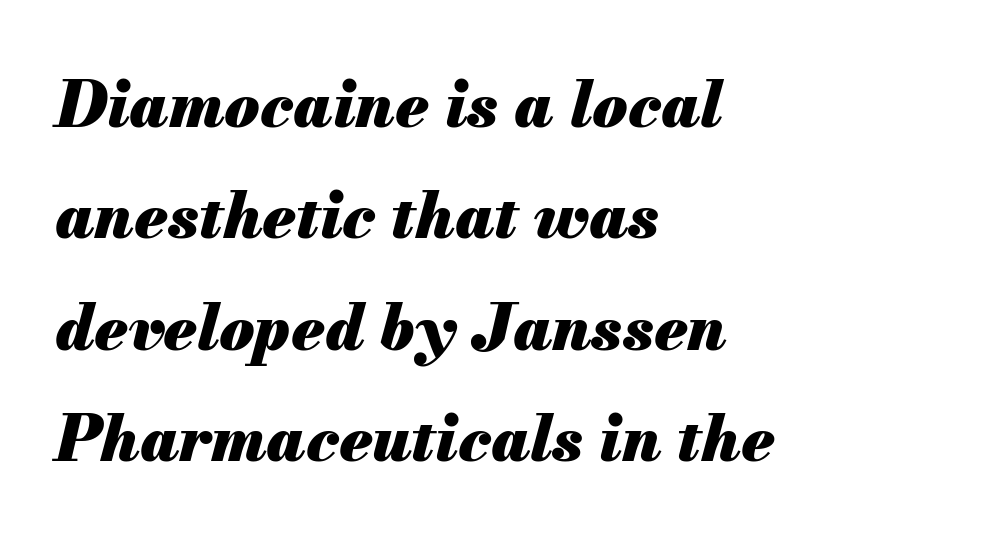
{"italic": "yes", "lean": "right", "slant_degrees": 13, "bold": "yes", "weight": "heavy", "width": "normal", "stroke_contrast": "medium", "x_height": "small", "monospaced": "no", "underline": "no", "align": "left", "line_spacing_ratio": 1.74, "letter_spacing": "normal", "letter_spacing_em": 0.0, "glyph_px": 64}
